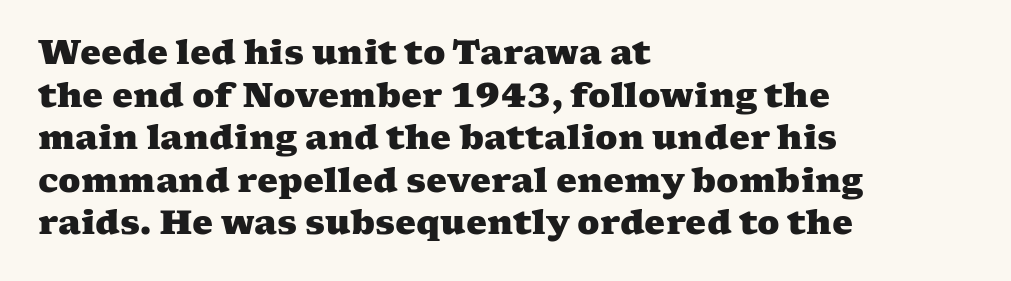
{"serif": "yes", "bold": "yes", "weight": "heavy", "width": "wide", "stroke_contrast": "medium", "x_height": "medium", "monospaced": "no", "underline": "no", "align": "left", "line_spacing": "normal", "line_spacing_ratio": 1.29, "letter_spacing": "normal", "letter_spacing_em": 0.0, "glyph_px": 33}
